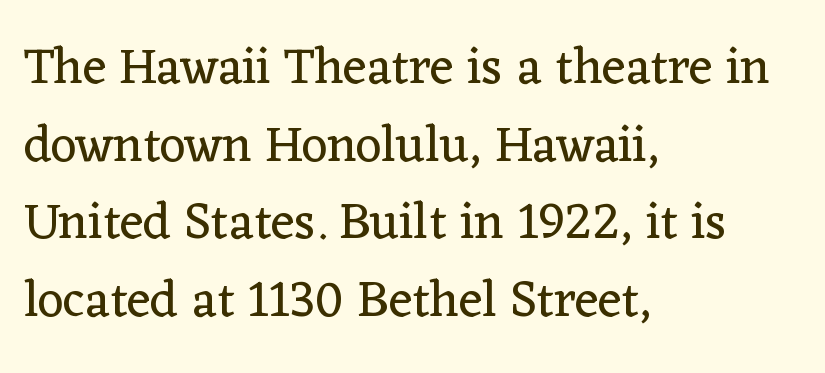
{"serif": "yes", "italic": "no", "bold": "no", "weight": "regular", "width": "normal", "stroke_contrast": "low", "x_height": "medium", "monospaced": "no", "underline": "no", "align": "left", "line_spacing": "normal", "line_spacing_ratio": 1.52, "letter_spacing": "normal", "letter_spacing_em": 0.0, "glyph_px": 51}
